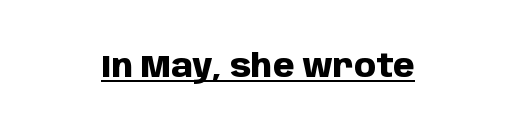
Q: Is the text bold? A: Yes.
Q: Is the text italic (slanted)? A: No, it is upright.
Q: Is the typeface a serif or a sans-serif typeface? A: Sans-serif.
Q: Is the text underlined? A: Yes.
Q: Is the spacing between letters normal or unusually wide? A: Normal.
Q: Width (condensed, normal, or wide)? A: Normal.
Q: Stroke contrast? A: Low.
Q: x-height? A: Large.
Q: Monospaced? A: No.
